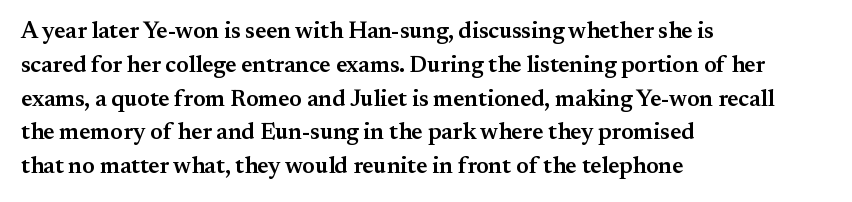
The image shows 23 px text type, upright; set left-aligned, normal line spacing (1.47x), normal letter spacing, not underlined.
